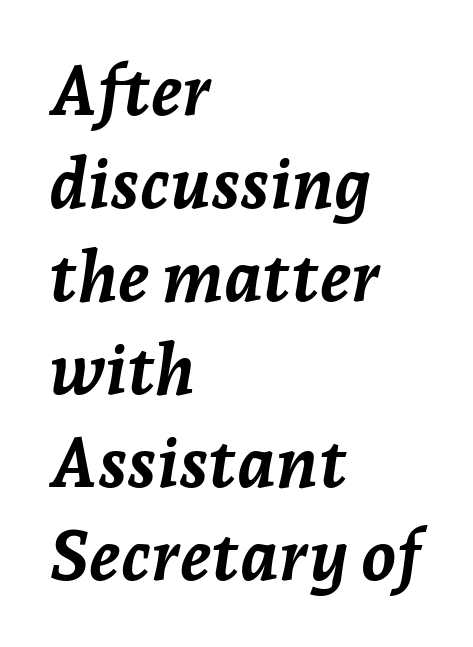
{"italic": "yes", "lean": "right", "slant_degrees": 7, "bold": "yes", "weight": "semibold", "width": "normal", "stroke_contrast": "low", "x_height": "medium", "monospaced": "no", "underline": "no", "align": "left", "line_spacing": "normal", "line_spacing_ratio": 1.33, "letter_spacing": "normal", "letter_spacing_em": 0.0, "glyph_px": 70}
